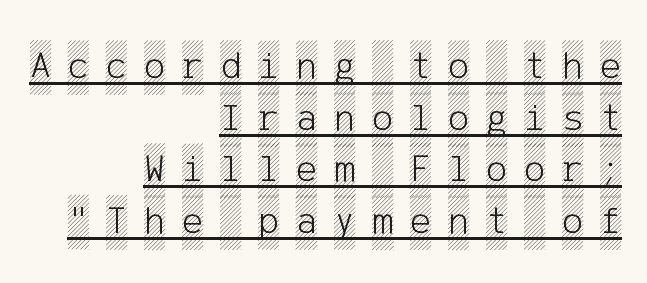
Q: Is the text italic (slanted)? A: No, it is upright.
Q: Is the text underlined? A: Yes.
Q: How is the paragraph aligned? A: Right-aligned.
Q: Is the spacing between letters normal or unusually wide? A: Unusually wide.
Q: Is the spacing between lines tight, normal or loose? A: Normal.
Q: Width (condensed, normal, or wide)? A: Condensed.
Q: x-height? A: Large.
